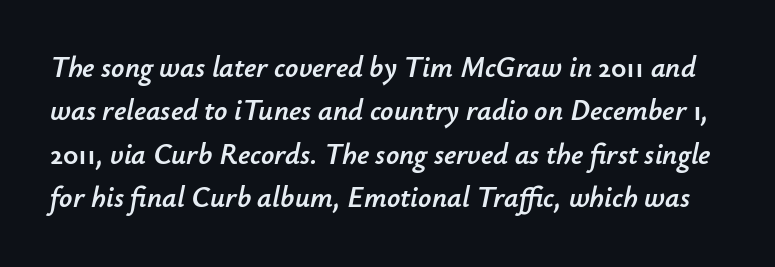
Q: Is the text italic (slanted)? A: Yes, it leans right by about 12 degrees.
Q: Is the text underlined? A: No.
Q: Is the spacing between letters normal or unusually wide? A: Normal.
Q: Is the spacing between lines tight, normal or loose? A: Normal.
Q: Width (condensed, normal, or wide)? A: Normal.
Q: Stroke contrast? A: Low.
Q: x-height? A: Small.
Q: Monospaced? A: No.
